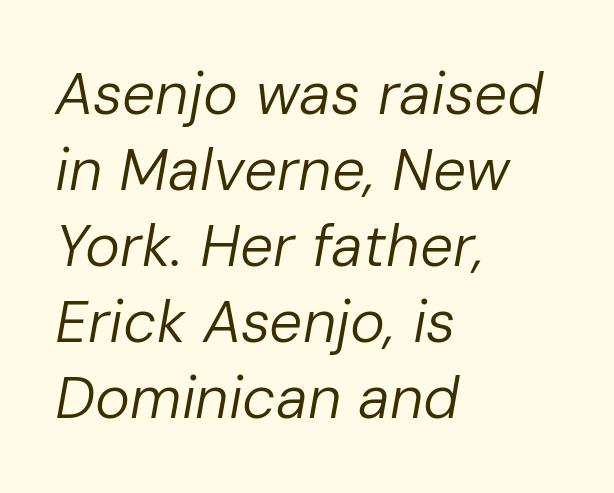
Q: Is the text bold? A: No.
Q: Is the text italic (slanted)? A: Yes, it leans right by about 10 degrees.
Q: Is the text underlined? A: No.
Q: How is the paragraph aligned? A: Left-aligned.
Q: Is the spacing between letters normal or unusually wide? A: Normal.
Q: Is the spacing between lines tight, normal or loose? A: Normal.
Q: Width (condensed, normal, or wide)? A: Normal.
Q: Stroke contrast? A: Low.
Q: x-height? A: Medium.
Q: Monospaced? A: No.
